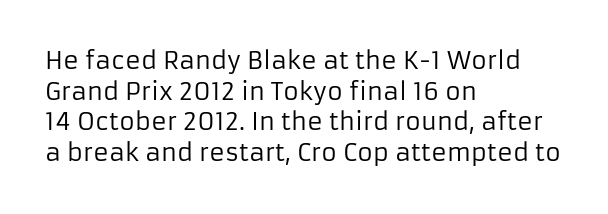
Is the type heavy? It reads as light-to-regular instead. Leftover space on each line is placed entirely after the last word. Characters follow at the spacing the type designer built in. The passage shown stacks its lines at a standard gap.
